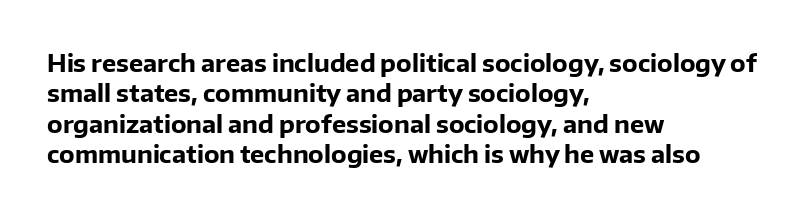
The image shows 24 px bold type, upright; set left-aligned, normal line spacing (1.27x), normal letter spacing, not underlined.
